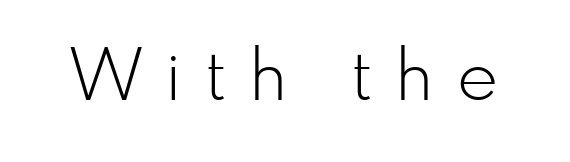
Vertical stems look standard width or narrower in stroke. Are there feet on the stems? There aren't — it's a sans. Unlike italic type, these characters show no tilt at all. Is this a fixed-width face? No — the glyphs have proportional, varying widths.
